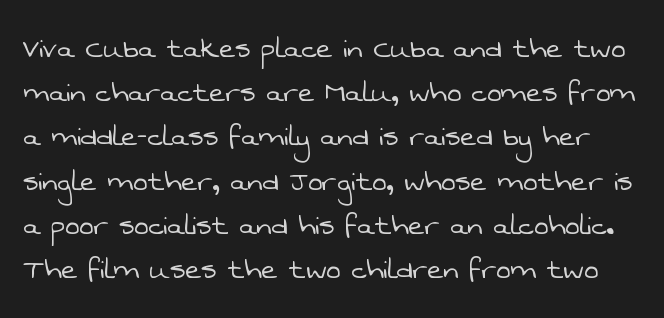
The image shows 34 px light sans-serif type; set normal line spacing (1.3x), normal letter spacing, not underlined; low stroke contrast and a medium x-height.
